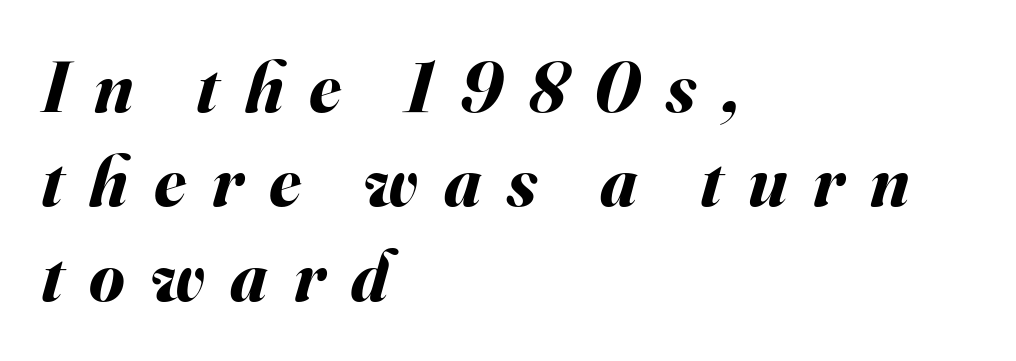
The image shows 72 px bold type, italic (leaning right); set left-aligned, normal line spacing (1.31x), unusually wide letter spacing (+0.36 em), not underlined; medium stroke contrast and a small x-height.
